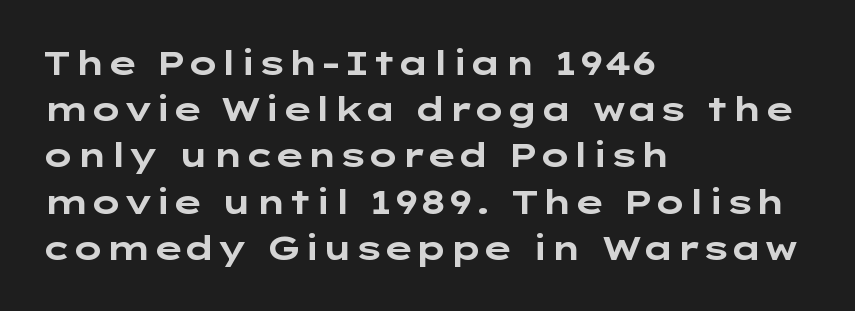
The image shows 33 px bold, wide sans-serif type, upright; set left-aligned, normal line spacing (1.4x), normal letter spacing, not underlined; low stroke contrast and a medium x-height.
